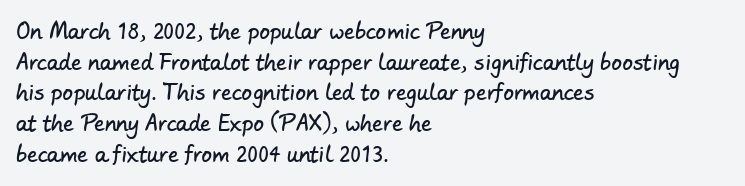
The image shows 21 px text type; set left-aligned, normal line spacing (1.46x), normal letter spacing, not underlined.
